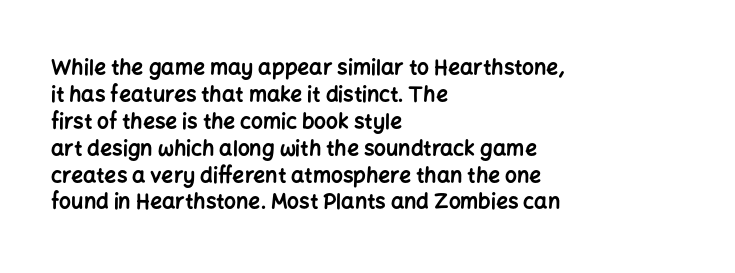
{"italic": "no", "bold": "yes", "underline": "no", "align": "left", "line_spacing": "normal", "line_spacing_ratio": 1.28, "letter_spacing": "normal", "letter_spacing_em": 0.0, "glyph_px": 21}
